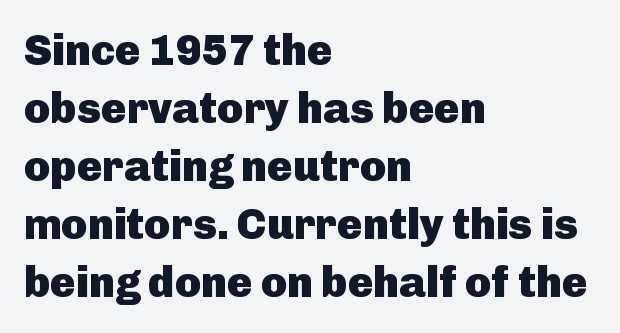
The image shows 43 px heavy sans-serif type, upright; set left-aligned, normal line spacing (1.35x), normal letter spacing, not underlined; low stroke contrast and a medium x-height.
